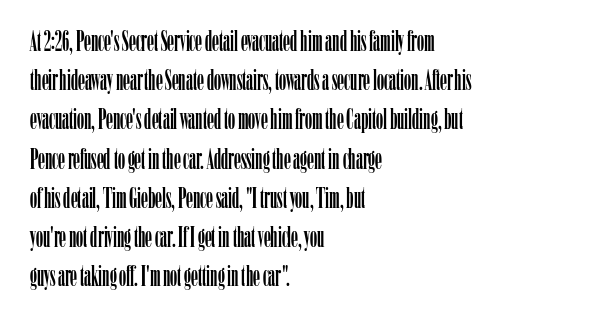
{"serif": "yes", "italic": "no", "width": "condensed", "stroke_contrast": "low", "x_height": "medium", "monospaced": "no", "underline": "no", "align": "left", "line_spacing": "normal", "line_spacing_ratio": 1.4, "letter_spacing": "normal", "letter_spacing_em": 0.0, "glyph_px": 28}
